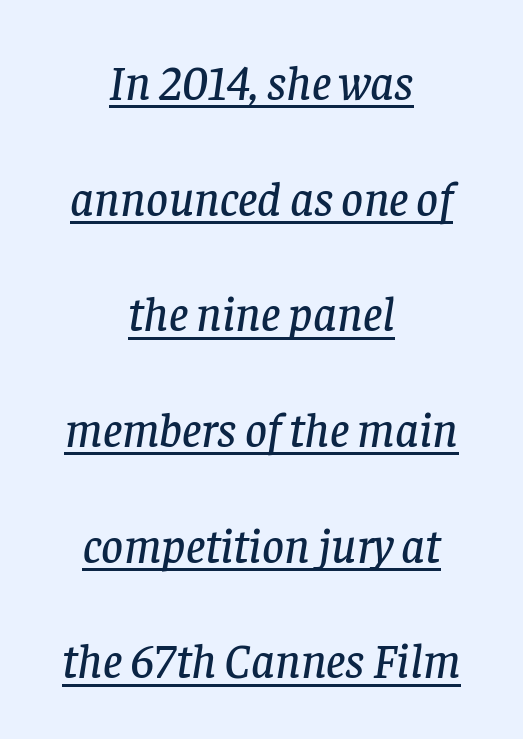
The rendering uses a large line-height, opening up the rows. This rendering uses center alignment, leaving both contours irregular but symmetric. Characters are canted at an angle relative to the baseline's perpendicular. Notice how a bar underscores the lettering throughout.
